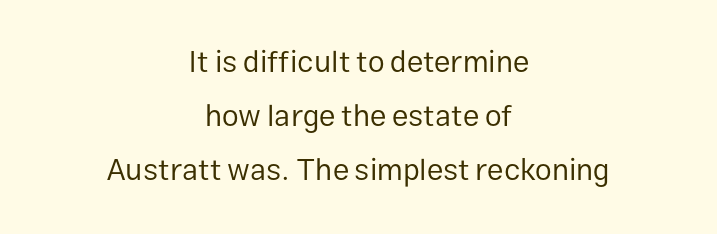
Q: Is the text bold? A: No.
Q: Is the text italic (slanted)? A: No, it is upright.
Q: Is the typeface a serif or a sans-serif typeface? A: Sans-serif.
Q: Is the text underlined? A: No.
Q: How is the paragraph aligned? A: Centered.
Q: Is the spacing between letters normal or unusually wide? A: Normal.
Q: Width (condensed, normal, or wide)? A: Normal.
Q: Stroke contrast? A: Low.
Q: x-height? A: Medium.
Q: Monospaced? A: No.
